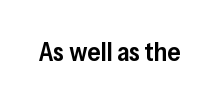
Ascenders rise straight up at ninety degrees. The typesetting leans somewhat heavy: a semibold. Observe the ordinary spacing: letters are neighbours, not strangers. Only glyphs here, with clear space below each row.
